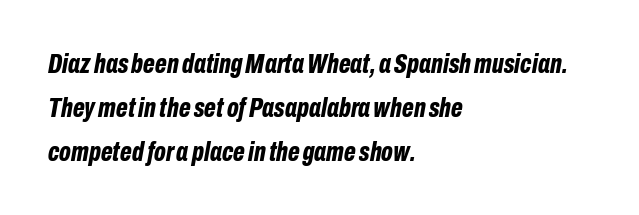
Q: Is the text bold? A: Yes.
Q: Is the text italic (slanted)? A: Yes, it leans right by about 10 degrees.
Q: Is the text underlined? A: No.
Q: How is the paragraph aligned? A: Left-aligned.
Q: Is the spacing between letters normal or unusually wide? A: Normal.
Q: Is the spacing between lines tight, normal or loose? A: Normal.
Q: Width (condensed, normal, or wide)? A: Condensed.
Q: Stroke contrast? A: Low.
Q: x-height? A: Medium.
Q: Monospaced? A: No.
